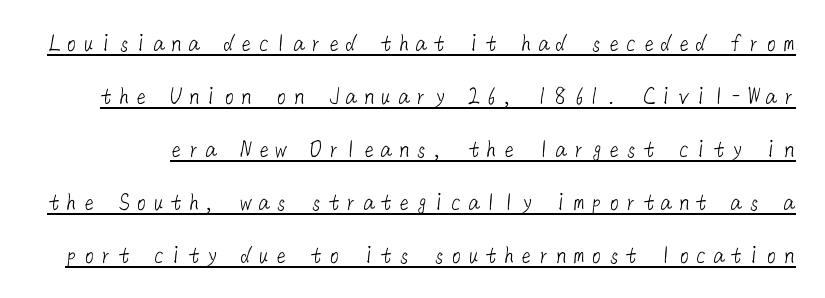
Does the leading feel generous? Absolutely, it's lavish. Loose tracking; the words dissolve into strings of separated letters. Students, observe the line beneath the letters — that is underlining. The font sits on the lighter half of the weight spectrum, regular included.
